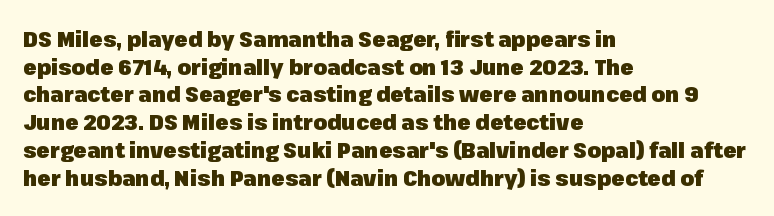
The image shows 22 px bold type, upright; set left-aligned, normal line spacing (1.26x), normal letter spacing, not underlined.
